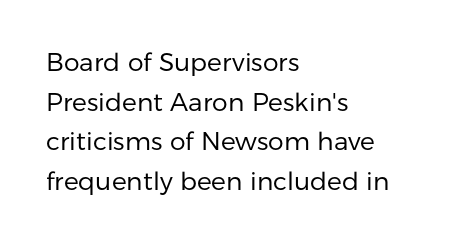
The image shows 25 px text type, upright; set left-aligned, normal line spacing (1.59x), normal letter spacing, not underlined.
